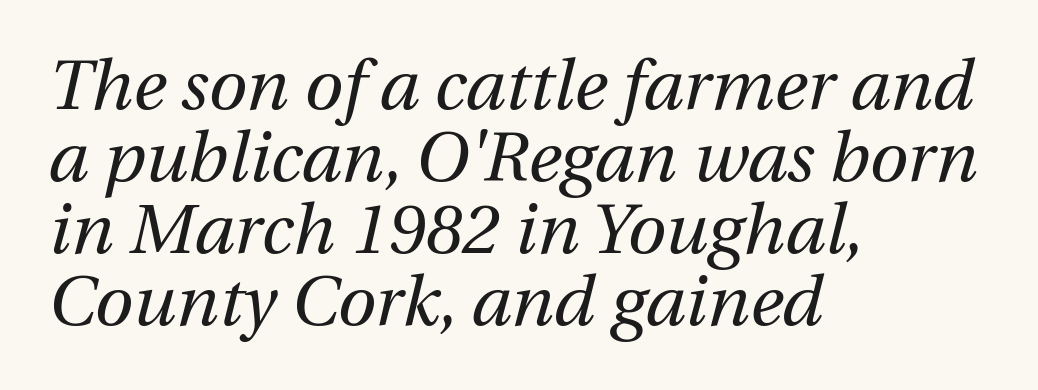
{"italic": "yes", "lean": "right", "slant_degrees": 12, "bold": "no", "weight": "regular", "width": "normal", "stroke_contrast": "medium", "x_height": "medium", "monospaced": "no", "underline": "no", "align": "left", "line_spacing": "tight", "line_spacing_ratio": 1.03, "letter_spacing": "normal", "letter_spacing_em": 0.0, "glyph_px": 70}
